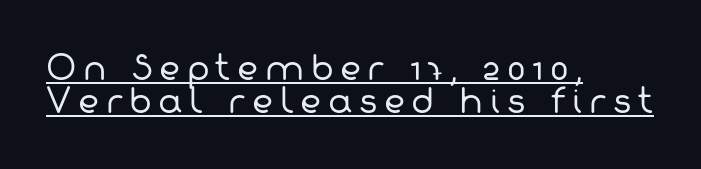
{"serif": "no", "bold": "no", "weight": "regular", "width": "normal", "stroke_contrast": "low", "x_height": "medium", "monospaced": "no", "underline": "yes", "align": "left", "line_spacing": "tight", "line_spacing_ratio": 1.01, "letter_spacing": "wide", "letter_spacing_em": 0.2, "glyph_px": 33}
